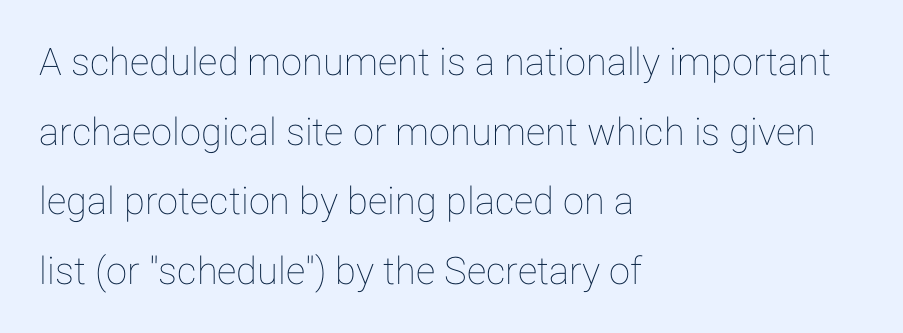
Q: Is the text italic (slanted)? A: No, it is upright.
Q: Is the text underlined? A: No.
Q: How is the paragraph aligned? A: Left-aligned.
Q: Is the spacing between letters normal or unusually wide? A: Normal.
Q: Width (condensed, normal, or wide)? A: Normal.
Q: Stroke contrast? A: Low.
Q: x-height? A: Medium.
Q: Monospaced? A: No.
